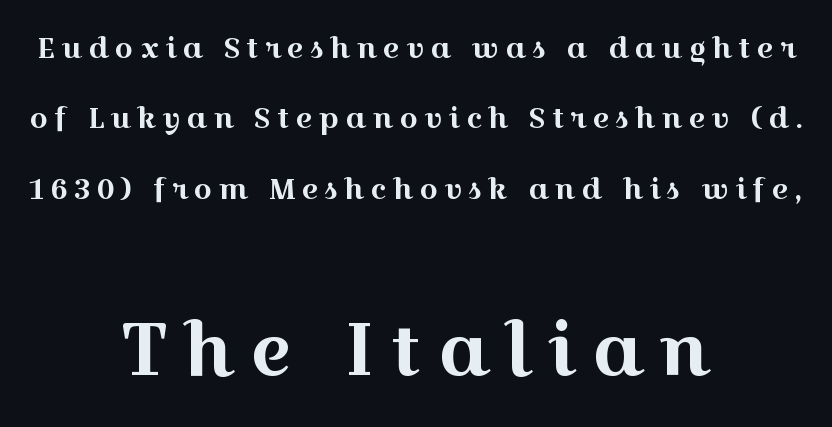
Each letter keeps its own natural width here, so spacing adapts to shape. A typesetter would call this leading open, well beyond the default. Italic: no, the glyphs are upright roman. These two chunks differ in scale, with the bottom chunk taking the larger measure. Type style note: has serifs.
